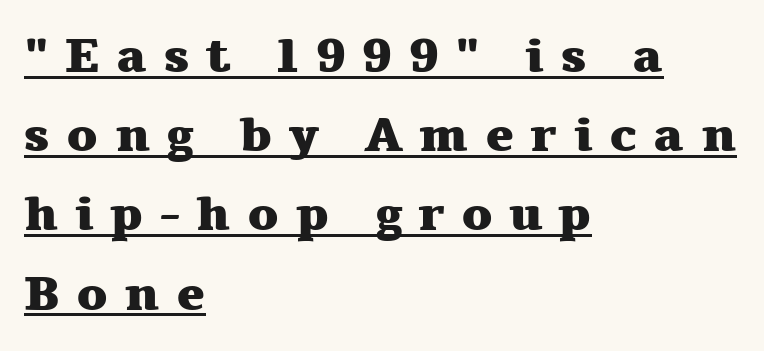
Q: Is the text bold? A: Yes.
Q: Is the text italic (slanted)? A: No, it is upright.
Q: Is the typeface a serif or a sans-serif typeface? A: Serif.
Q: Is the text underlined? A: Yes.
Q: How is the paragraph aligned? A: Left-aligned.
Q: Is the spacing between letters normal or unusually wide? A: Unusually wide.
Q: Is the spacing between lines tight, normal or loose? A: Normal.
Q: Width (condensed, normal, or wide)? A: Wide.
Q: Stroke contrast? A: Medium.
Q: x-height? A: Medium.
Q: Monospaced? A: No.
